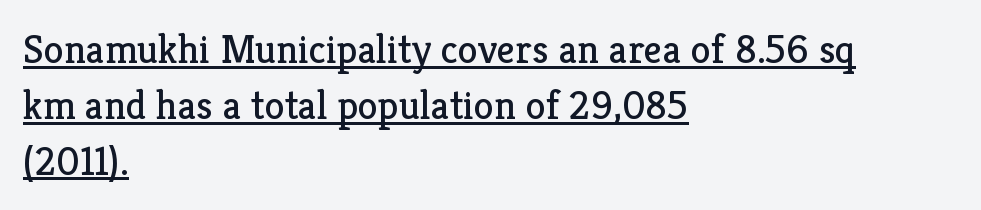
Stems and bowls with no extra thickness — not bold. The typesetter chose a ragged-right arrangement here. Designer's note — italics off, roman on. The rendering uses the underline text-decoration. Baseline-to-baseline distance is the conventional proportion of letter height. Regarding serifs, this sample has them.
